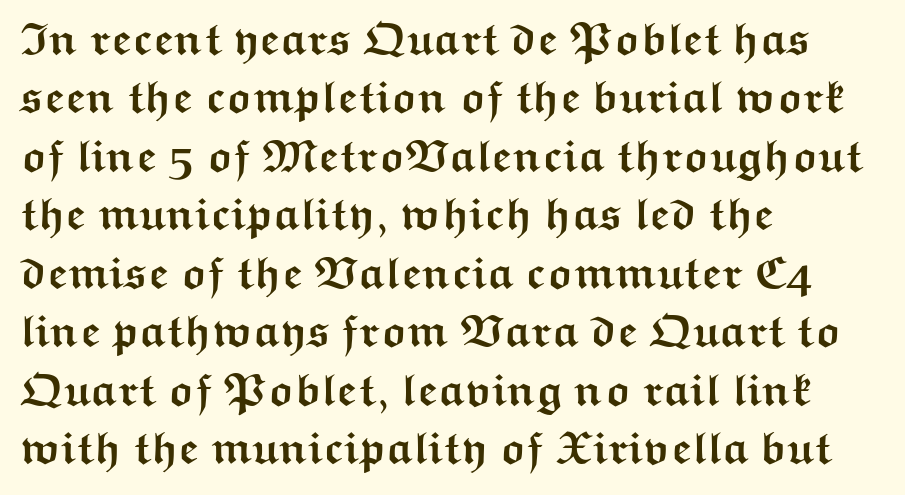
Decoration check: the copy has no underline. The face used here is a sans, in the tradition of grotesques and geometrics. Horizontal bands of white between lines are of average thickness. Nope, not italic — everything's standing straight. Think of a printed novel: that variable character pitch is what you see here.
